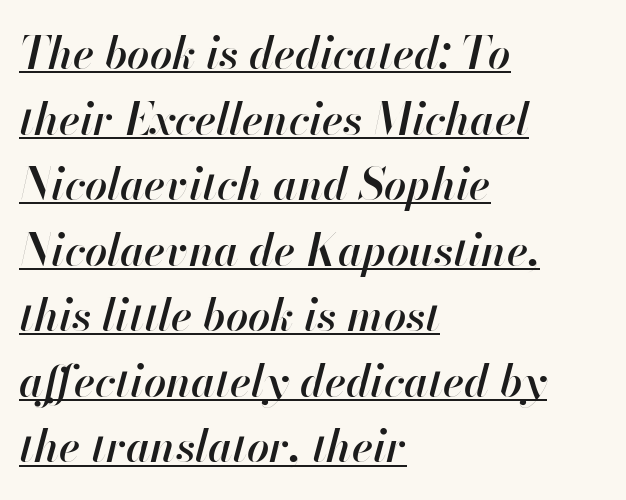
The designer left line spacing at the default. The lettering is marked with a stroke running underneath it. Do the characters align in a grid? No, the font is proportional. Students, this is semibold: more ink than regular, less than bold.
